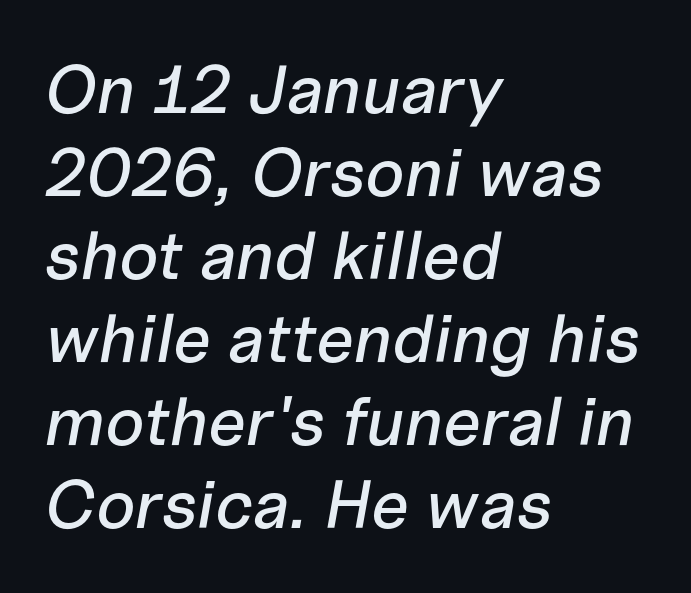
The image shows 68 px text type, italic (leaning right); set left-aligned, line spacing 1.22x, normal letter spacing, not underlined; low stroke contrast and a medium x-height.
